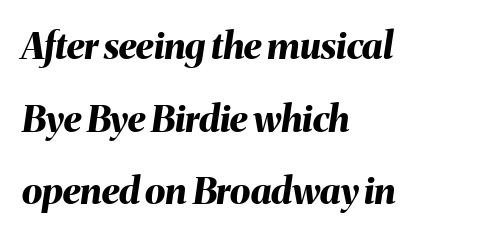
Q: Is the text bold? A: Yes.
Q: Is the text italic (slanted)? A: Yes, it leans right by about 8 degrees.
Q: Is the text underlined? A: No.
Q: How is the paragraph aligned? A: Left-aligned.
Q: Is the spacing between letters normal or unusually wide? A: Normal.
Q: Is the spacing between lines tight, normal or loose? A: Loose.
Q: Width (condensed, normal, or wide)? A: Normal.
Q: Stroke contrast? A: Medium.
Q: x-height? A: Medium.
Q: Monospaced? A: No.
